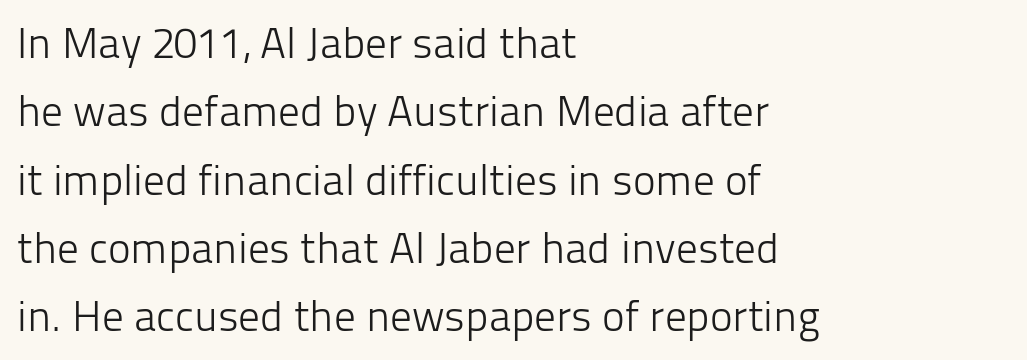
{"serif": "no", "italic": "no", "bold": "no", "weight": "light", "width": "normal", "stroke_contrast": "low", "x_height": "medium", "monospaced": "no", "underline": "no", "align": "left", "line_spacing": "normal", "line_spacing_ratio": 1.59, "letter_spacing": "normal", "letter_spacing_em": 0.0, "glyph_px": 43}
